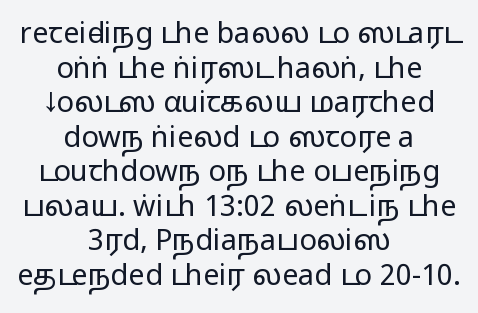
Q: Is the text bold? A: No.
Q: Is the text italic (slanted)? A: No, it is upright.
Q: Is the typeface a serif or a sans-serif typeface? A: Sans-serif.
Q: Is the text underlined? A: No.
Q: How is the paragraph aligned? A: Centered.
Q: Is the spacing between letters normal or unusually wide? A: Normal.
Q: Width (condensed, normal, or wide)? A: Wide.
Q: Stroke contrast? A: Low.
Q: x-height? A: Medium.
Q: Monospaced? A: No.
